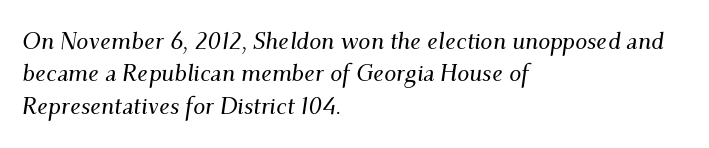
{"italic": "yes", "lean": "right", "slant_degrees": 9, "underline": "no", "align": "left", "line_spacing": "normal", "line_spacing_ratio": 1.35, "letter_spacing": "normal", "letter_spacing_em": 0.0, "glyph_px": 24}
